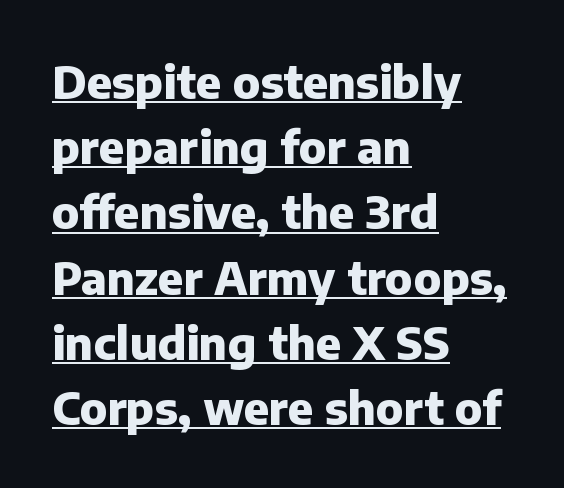
The designer went with a sans here, leaving each stem footless. Inter-character spacing is left at the font's built-in metrics. The typography opts for an upright posture over an oblique one. Horizontally, the lines are justified to the leading edge only.
